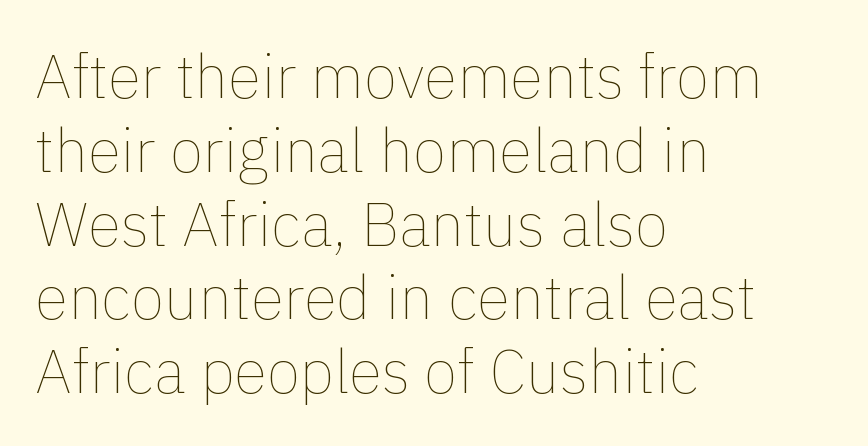
{"italic": "no", "bold": "no", "weight": "thin", "width": "normal", "x_height": "medium", "monospaced": "no", "underline": "no", "align": "left", "line_spacing_ratio": 1.21, "letter_spacing": "normal", "letter_spacing_em": 0.0, "glyph_px": 61}
